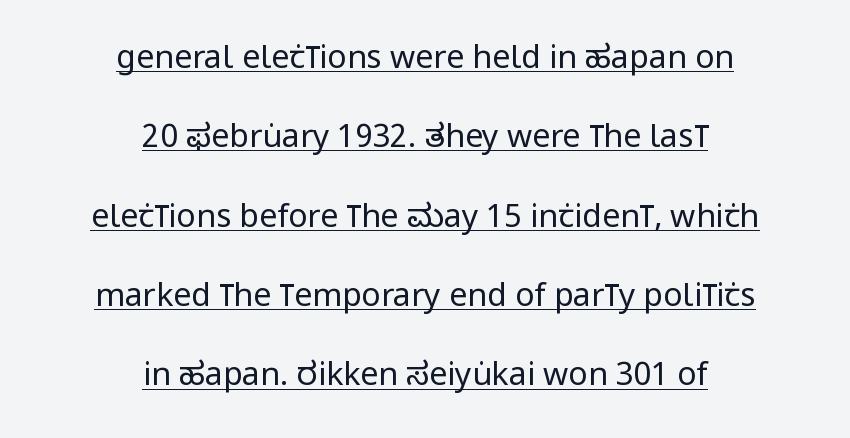
The image shows 32 px regular-weight, condensed sans-serif type, upright; set centered, loose line spacing (2.48x), normal letter spacing, underlined; low stroke contrast and a large x-height.
